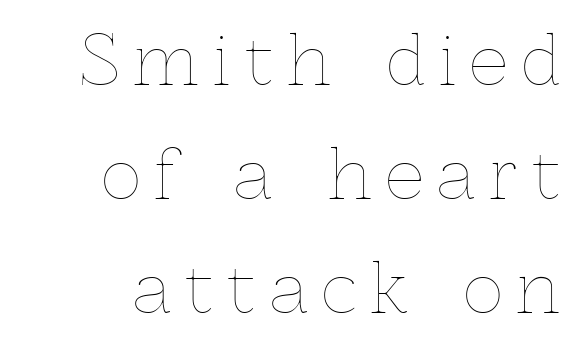
{"italic": "no", "bold": "no", "weight": "thin", "width": "normal", "x_height": "medium", "monospaced": "no", "underline": "no", "align": "right", "line_spacing": "normal", "line_spacing_ratio": 1.68, "letter_spacing": "wide", "letter_spacing_em": 0.21, "glyph_px": 68}
